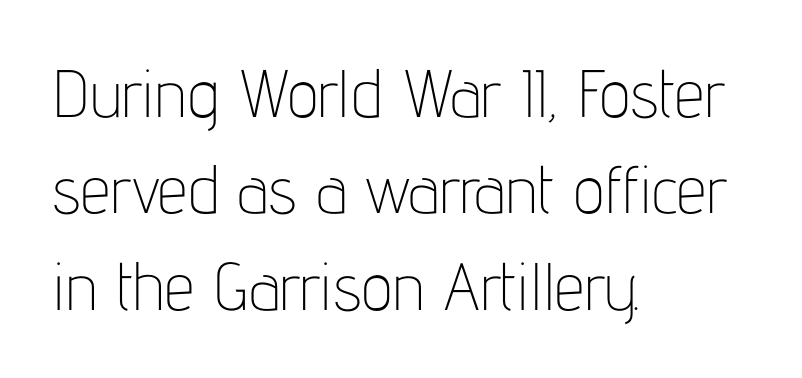
The image shows 67 px thin, condensed sans-serif type, upright; set left-aligned, normal line spacing (1.44x), normal letter spacing, not underlined; low stroke contrast and a medium x-height.
